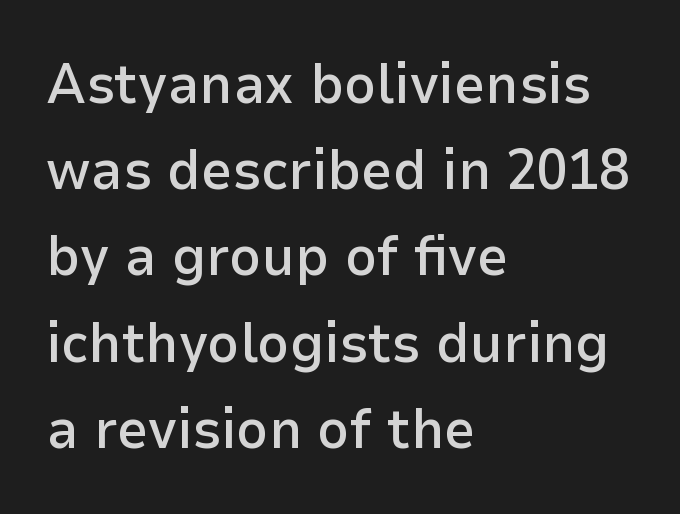
The image shows 56 px semibold sans-serif type, upright; set left-aligned, normal line spacing (1.54x), normal letter spacing, not underlined; low stroke contrast and a medium x-height.
